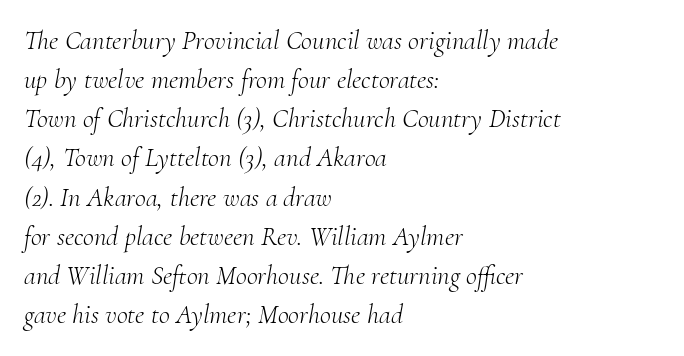
If you drew a ruler down the left edge, every line would touch it. You could call the tracking neutral — neither tight nor loose. Stems and bowls with no extra thickness — not bold. The glyphs are unaccompanied by any horizontal stroke below them.
